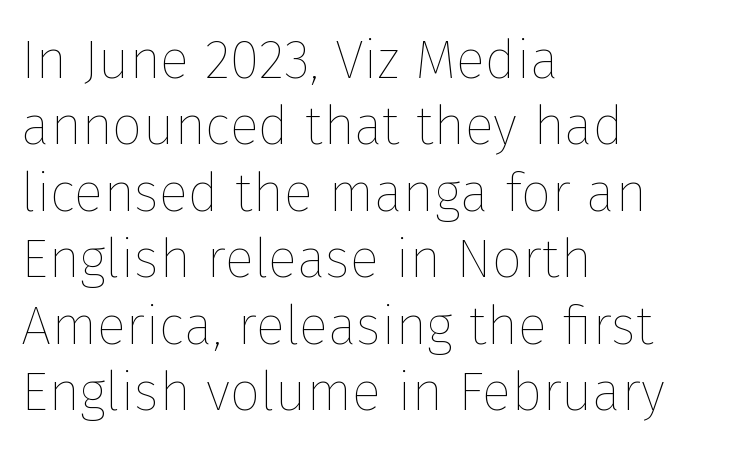
Q: Is the text bold? A: No.
Q: Is the text italic (slanted)? A: No, it is upright.
Q: Is the text underlined? A: No.
Q: How is the paragraph aligned? A: Left-aligned.
Q: Is the spacing between letters normal or unusually wide? A: Normal.
Q: Width (condensed, normal, or wide)? A: Normal.
Q: Stroke contrast? A: Low.
Q: x-height? A: Medium.
Q: Monospaced? A: No.
